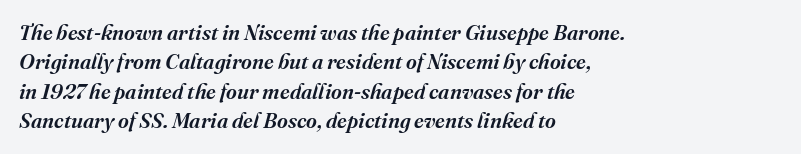
{"italic": "yes", "lean": "right", "slant_degrees": 16, "bold": "semi", "underline": "no", "align": "left", "line_spacing": "normal", "line_spacing_ratio": 1.4, "letter_spacing": "normal", "letter_spacing_em": 0.0, "glyph_px": 21}
